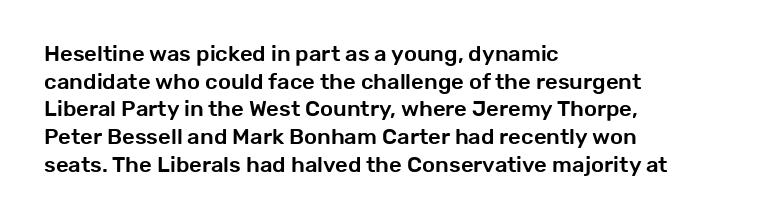
Regarding leading, the lines here are spaced in the standard way. The space beneath each line is pristine and unruled. Tracking value appears to be zero — textbook default spacing. The setting favours the left margin, as ordinary paragraphs usually do.
